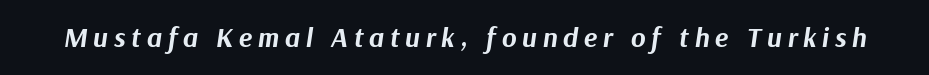
Underline: absent. The text carries the slant typical of an italic or oblique font. The passage shown is typed in a proportional face where columns would drift. Substantial extra tracking has been applied to these lines.
